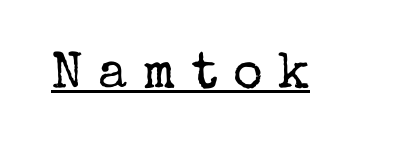
{"serif": "yes", "italic": "no", "bold": "no", "weight": "regular", "width": "normal", "stroke_contrast": "low", "x_height": "medium", "monospaced": "no", "underline": "yes", "letter_spacing": "wide", "letter_spacing_em": 0.3, "glyph_px": 51}
